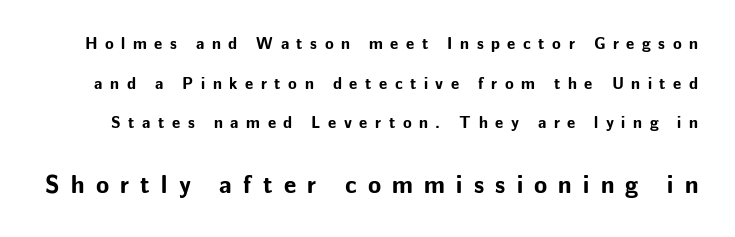
Q: Is the text bold? A: Yes.
Q: Is the text italic (slanted)? A: No, it is upright.
Q: Is the text underlined? A: No.
Q: Is the spacing between letters normal or unusually wide? A: Unusually wide.
Q: Is the spacing between lines tight, normal or loose? A: Loose.
Q: Which block of text is set in a larger size, the first (top) or the second (bottom)? A: The second (bottom) one.
